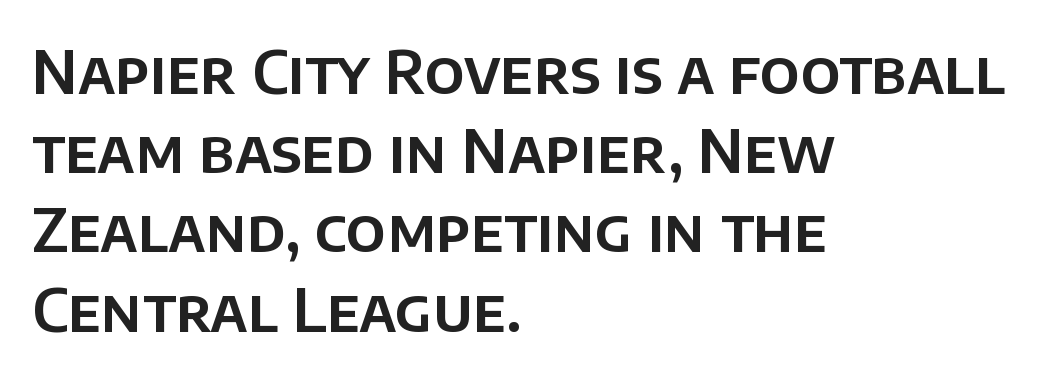
{"serif": "no", "italic": "no", "width": "normal", "stroke_contrast": "low", "x_height": "large", "monospaced": "no", "underline": "no", "align": "left", "line_spacing": "normal", "line_spacing_ratio": 1.32, "letter_spacing": "normal", "letter_spacing_em": 0.0, "glyph_px": 60}
